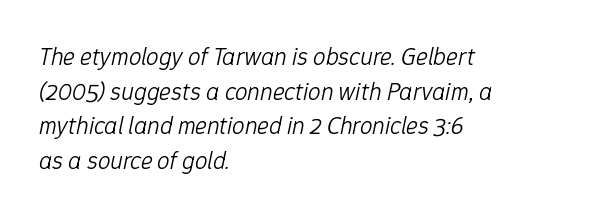
The gap between lines stays unmarked. The cut favours lightness, reaching ordinary text weight at its darkest. Look at the tracking — it's just the regular setting, nothing added. Visually the block forms a straight wall on the left and a jagged coastline on the right.
